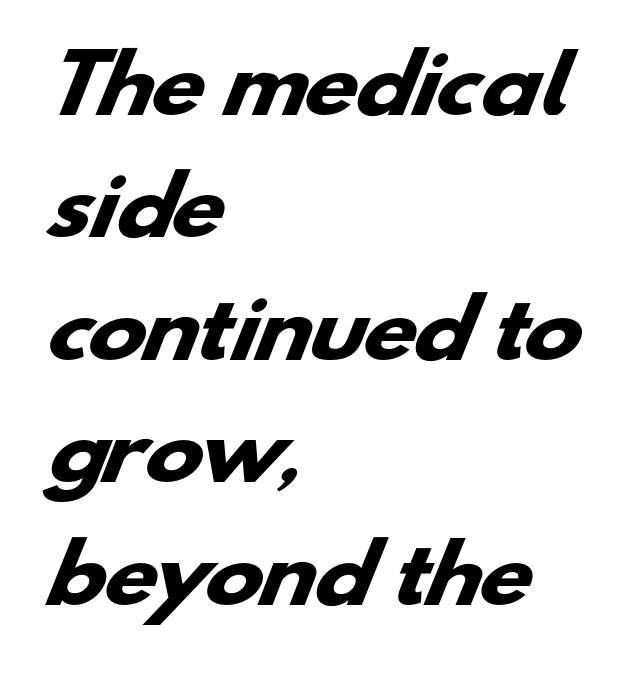
A bare baseline throughout the passage. These lines carry a lot of weight — the face is fully bold. Caption: standard tracking, unaltered. Note the varied advance widths — an 'i' is clearly narrower than an 'm'.
